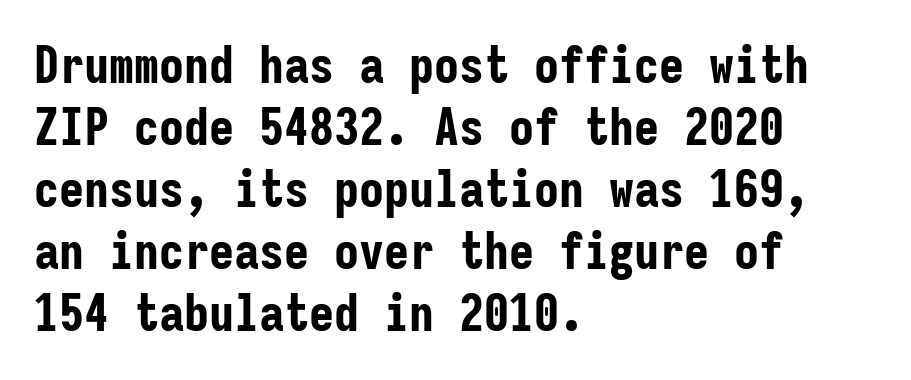
The image shows 50 px bold, condensed sans-serif type, upright, monospaced; set left-aligned, line spacing 1.24x, normal letter spacing, not underlined; low stroke contrast and a medium x-height.
